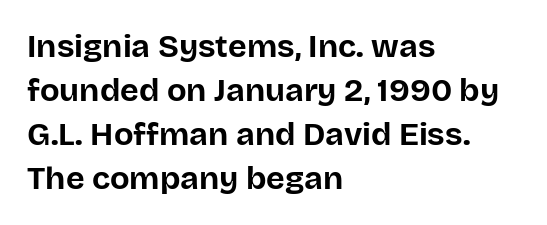
Q: Is the text bold? A: Yes.
Q: Is the text italic (slanted)? A: No, it is upright.
Q: Is the typeface a serif or a sans-serif typeface? A: Sans-serif.
Q: Is the text underlined? A: No.
Q: How is the paragraph aligned? A: Left-aligned.
Q: Is the spacing between letters normal or unusually wide? A: Normal.
Q: Is the spacing between lines tight, normal or loose? A: Normal.
Q: Width (condensed, normal, or wide)? A: Normal.
Q: Stroke contrast? A: Low.
Q: x-height? A: Large.
Q: Monospaced? A: No.
